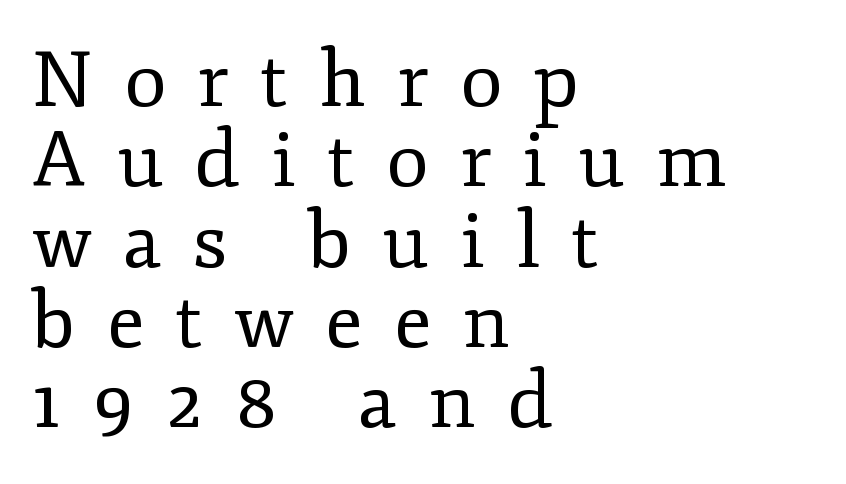
{"serif": "yes", "italic": "no", "bold": "no", "weight": "regular", "width": "normal", "stroke_contrast": "low", "x_height": "small", "monospaced": "no", "underline": "no", "align": "left", "line_spacing": "tight", "line_spacing_ratio": 1.03, "letter_spacing": "wide", "letter_spacing_em": 0.4, "glyph_px": 78}
